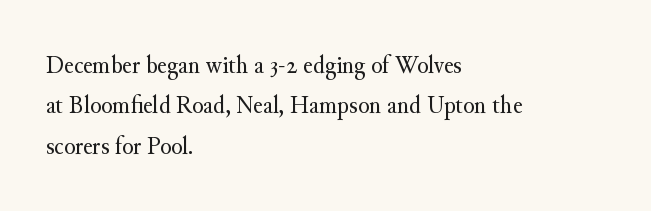
Q: Is the text bold? A: No.
Q: Is the text italic (slanted)? A: No, it is upright.
Q: Is the text underlined? A: No.
Q: How is the paragraph aligned? A: Left-aligned.
Q: Is the spacing between letters normal or unusually wide? A: Normal.
Q: Is the spacing between lines tight, normal or loose? A: Normal.
